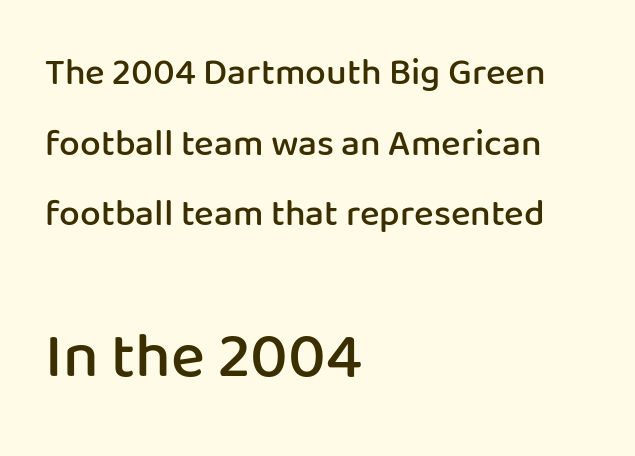
The image shows 64 px semibold sans-serif type, upright; set left-aligned, loose line spacing (1.91x), normal letter spacing, not underlined; the second (bottom) block is 1.73x larger; low stroke contrast and a medium x-height.
